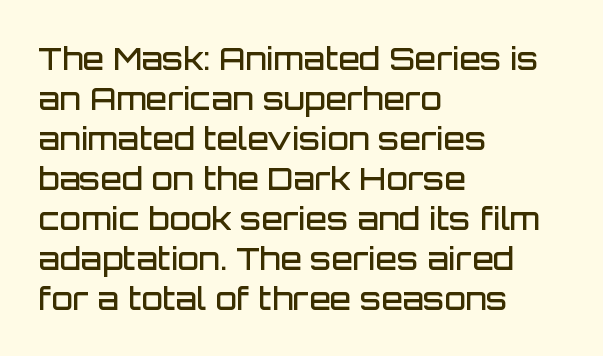
Q: Is the text bold? A: Semi-bold.
Q: Is the text italic (slanted)? A: No, it is upright.
Q: Is the typeface a serif or a sans-serif typeface? A: Sans-serif.
Q: Is the text underlined? A: No.
Q: How is the paragraph aligned? A: Left-aligned.
Q: Is the spacing between letters normal or unusually wide? A: Normal.
Q: Is the spacing between lines tight, normal or loose? A: Normal.
Q: Width (condensed, normal, or wide)? A: Normal.
Q: Stroke contrast? A: Low.
Q: x-height? A: Large.
Q: Monospaced? A: No.
